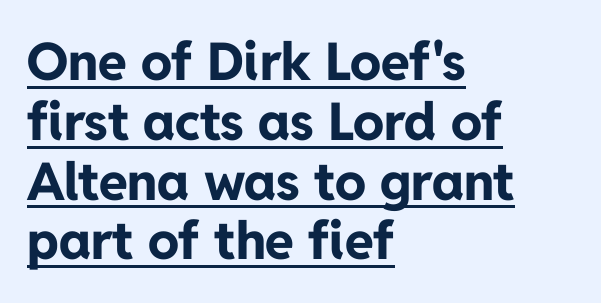
The image shows 52 px bold sans-serif type, upright; set left-aligned, tight line spacing (1.15x), normal letter spacing, underlined; low stroke contrast and a medium x-height.
